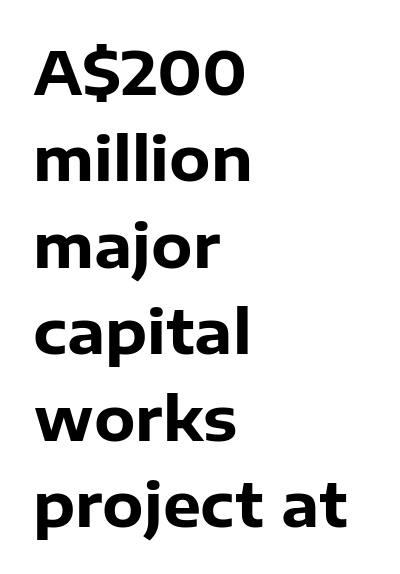
Q: Is the text bold? A: Yes.
Q: Is the text italic (slanted)? A: No, it is upright.
Q: Is the typeface a serif or a sans-serif typeface? A: Sans-serif.
Q: Is the text underlined? A: No.
Q: How is the paragraph aligned? A: Left-aligned.
Q: Is the spacing between letters normal or unusually wide? A: Normal.
Q: Is the spacing between lines tight, normal or loose? A: Normal.
Q: Width (condensed, normal, or wide)? A: Normal.
Q: Stroke contrast? A: Low.
Q: x-height? A: Medium.
Q: Monospaced? A: No.
